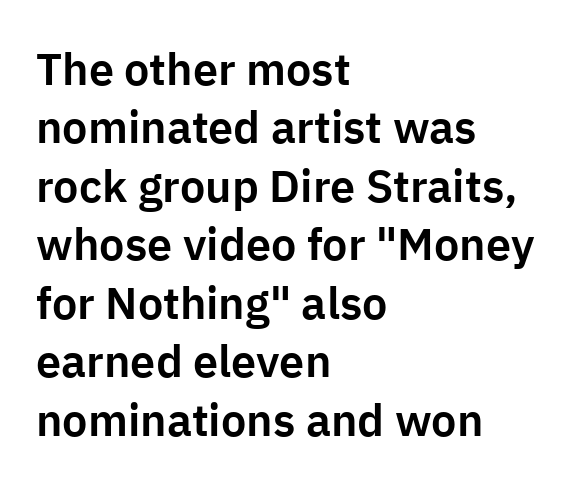
The image shows 45 px sans-serif type, upright; set left-aligned, normal line spacing (1.3x), normal letter spacing, not underlined; low stroke contrast and a medium x-height.
